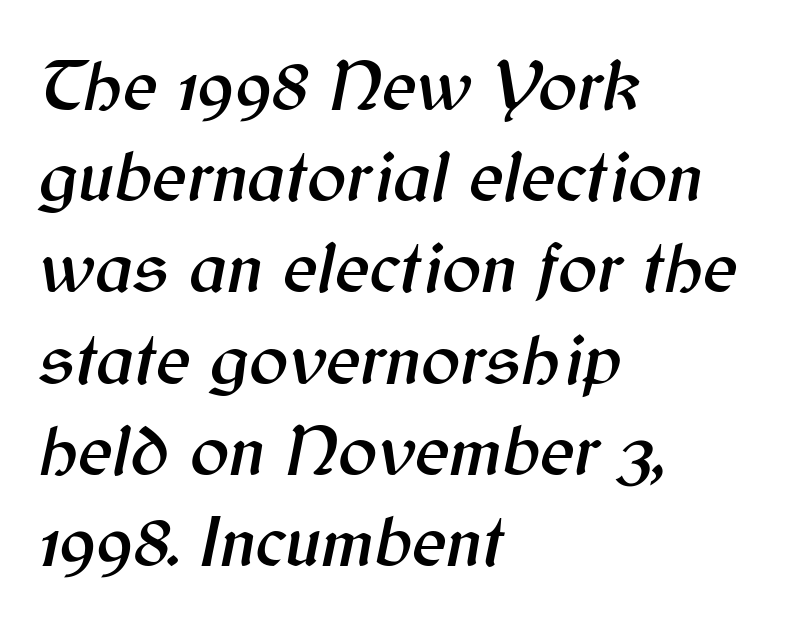
Q: Is the text italic (slanted)? A: Yes, it leans right by about 12 degrees.
Q: Is the text underlined? A: No.
Q: How is the paragraph aligned? A: Left-aligned.
Q: Is the spacing between letters normal or unusually wide? A: Normal.
Q: Is the spacing between lines tight, normal or loose? A: Normal.
Q: Width (condensed, normal, or wide)? A: Normal.
Q: Stroke contrast? A: Medium.
Q: x-height? A: Medium.
Q: Monospaced? A: No.
